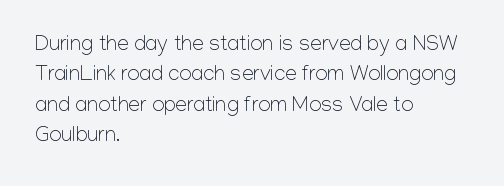
{"italic": "no", "bold": "no", "underline": "no", "align": "left", "line_spacing": "normal", "line_spacing_ratio": 1.45, "letter_spacing": "normal", "letter_spacing_em": 0.0, "glyph_px": 21}
